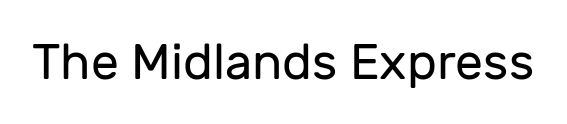
The image shows 50 px regular-weight sans-serif type, upright; set normal letter spacing, not underlined; low stroke contrast and a medium x-height.
